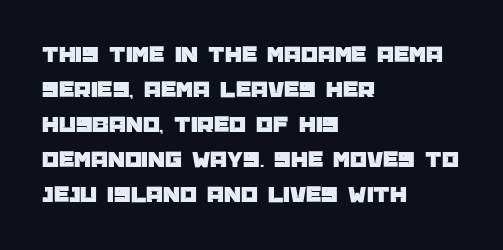
{"italic": "no", "underline": "no", "align": "left", "line_spacing": "normal", "line_spacing_ratio": 1.46, "letter_spacing": "normal", "letter_spacing_em": 0.0, "glyph_px": 24}
